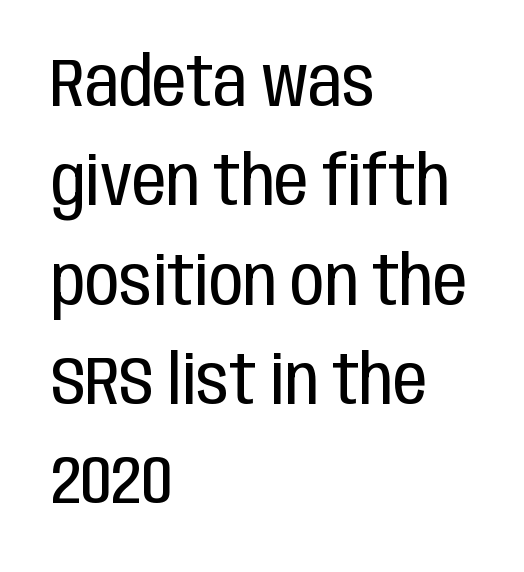
The image shows 68 px regular-weight, condensed sans-serif type, upright; set left-aligned, normal line spacing (1.46x), normal letter spacing, not underlined; low stroke contrast and a large x-height.
